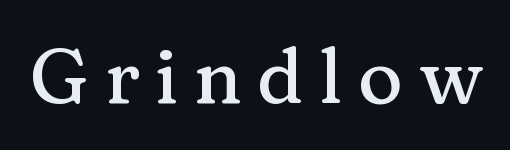
The image shows 77 px serif type, upright; set unusually wide letter spacing (+0.2 em), not underlined; medium stroke contrast and a medium x-height.
